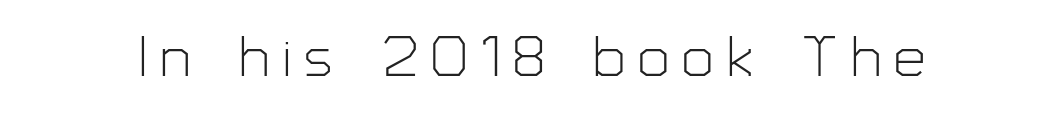
{"serif": "no", "italic": "no", "bold": "no", "weight": "light", "width": "normal", "stroke_contrast": "low", "x_height": "medium", "monospaced": "no", "underline": "no", "letter_spacing": "wide", "letter_spacing_em": 0.24, "glyph_px": 56}
